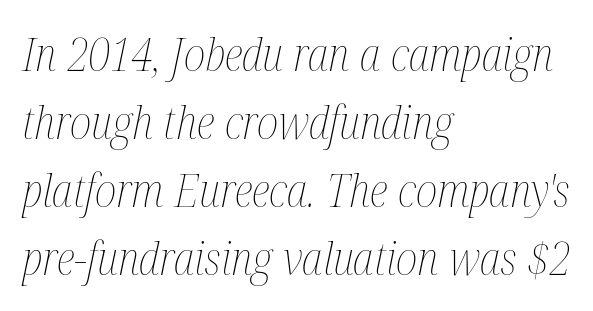
Q: Is the text bold? A: No.
Q: Is the text italic (slanted)? A: Yes, it leans right by about 12 degrees.
Q: Is the text underlined? A: No.
Q: How is the paragraph aligned? A: Left-aligned.
Q: Is the spacing between letters normal or unusually wide? A: Normal.
Q: Is the spacing between lines tight, normal or loose? A: Normal.
Q: Width (condensed, normal, or wide)? A: Condensed.
Q: Stroke contrast? A: Medium.
Q: x-height? A: Medium.
Q: Monospaced? A: No.
